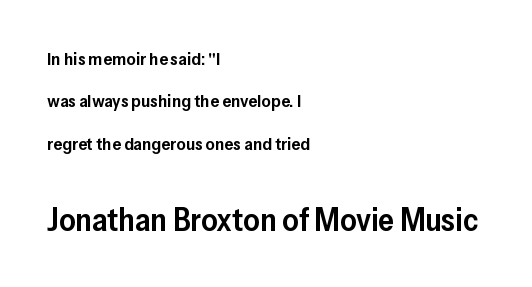
{"serif": "no", "italic": "no", "bold": "semi", "weight": "semibold", "width": "normal", "stroke_contrast": "low", "x_height": "medium", "monospaced": "no", "underline": "no", "align": "left", "line_spacing": "loose", "line_spacing_ratio": 2.35, "letter_spacing": "normal", "letter_spacing_em": 0.0, "larger_block": "second", "size_ratio": 1.78, "glyph_px": 32}
